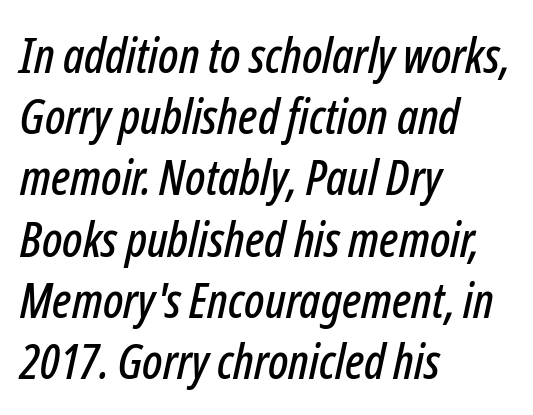
Q: Is the text italic (slanted)? A: Yes, it leans right by about 12 degrees.
Q: Is the text underlined? A: No.
Q: How is the paragraph aligned? A: Left-aligned.
Q: Is the spacing between letters normal or unusually wide? A: Normal.
Q: Is the spacing between lines tight, normal or loose? A: Normal.
Q: Width (condensed, normal, or wide)? A: Condensed.
Q: Stroke contrast? A: Low.
Q: x-height? A: Medium.
Q: Monospaced? A: No.
